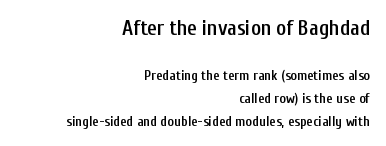
Reading top to bottom, the characters get smaller at the block break. Where is the straight margin? On the right. The string is rendered with underlining switched off. Letter spacing: default. Set as a demibold, roughly 600 on the weight scale.
